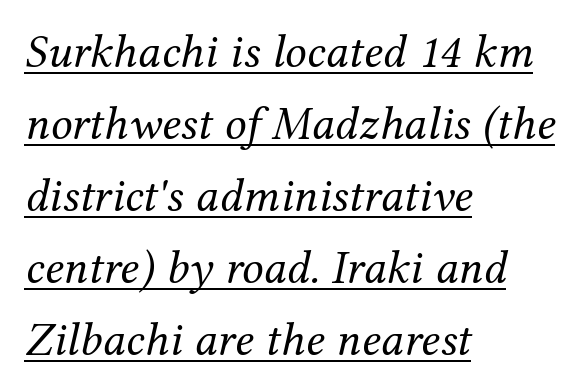
The image shows 48 px regular-weight serif type, italic (leaning right); set left-aligned, normal line spacing (1.5x), normal letter spacing, underlined; medium stroke contrast and a medium x-height.
